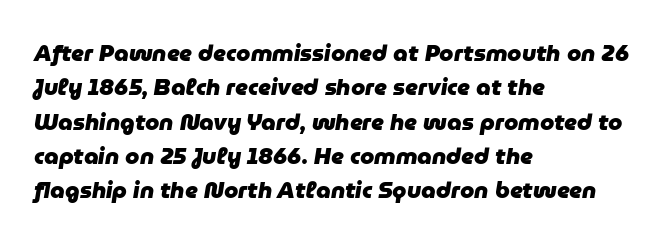
The image shows 23 px bold type, italic (leaning right); set left-aligned, normal line spacing (1.49x), normal letter spacing, not underlined.
